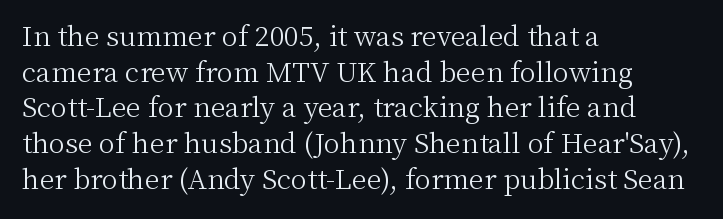
Notice how descenders clear the ascenders below comfortably — that's standard leading. Rule under the text: the space is simply empty. This rendering uses left alignment, leaving the right contour irregular. The type sits square on the baseline with zero lean. The font sits on the lighter half of the weight spectrum, regular included. The gaps between neighbouring characters are ordinary and unremarkable.
